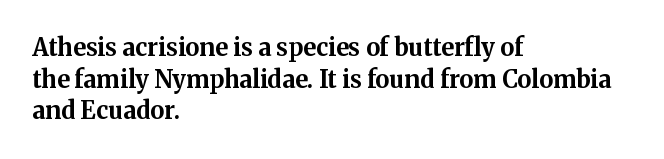
The image shows 24 px bold type, upright; set left-aligned, normal line spacing (1.32x), normal letter spacing, not underlined.
